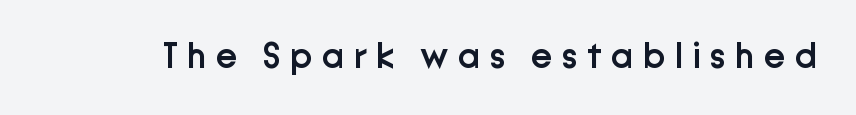
Q: Is the text bold? A: Semi-bold.
Q: Is the text italic (slanted)? A: No, it is upright.
Q: Is the typeface a serif or a sans-serif typeface? A: Sans-serif.
Q: Is the text underlined? A: No.
Q: Is the spacing between letters normal or unusually wide? A: Unusually wide.
Q: Width (condensed, normal, or wide)? A: Normal.
Q: Stroke contrast? A: Low.
Q: x-height? A: Medium.
Q: Monospaced? A: No.
